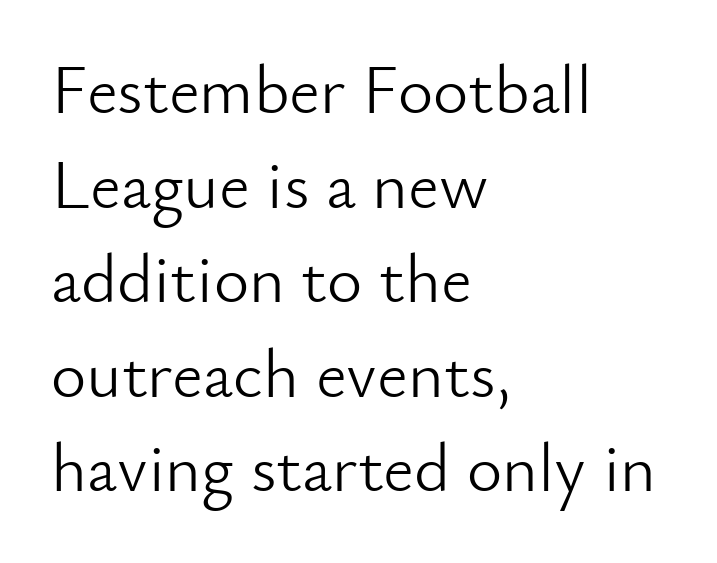
The face looks like a standard text weight, possibly lighter. The letters advance in unequal steps, a hallmark of proportional type. The paragraph has a hard left edge and a soft right edge. Each new line begins a customary step beneath the previous one. Students, note that the glyphs here touch the page at normal intervals. Nothing sits at the stroke ends, so this counts as sans-serif.
